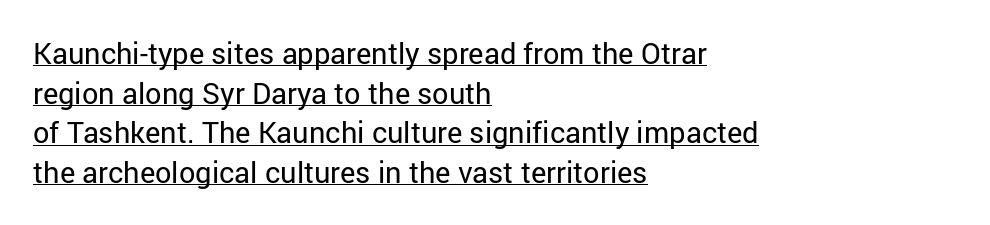
{"serif": "no", "italic": "no", "bold": "no", "weight": "regular", "width": "normal", "stroke_contrast": "low", "x_height": "medium", "monospaced": "no", "underline": "yes", "align": "left", "line_spacing": "normal", "line_spacing_ratio": 1.37, "letter_spacing": "normal", "letter_spacing_em": 0.0, "glyph_px": 29}
